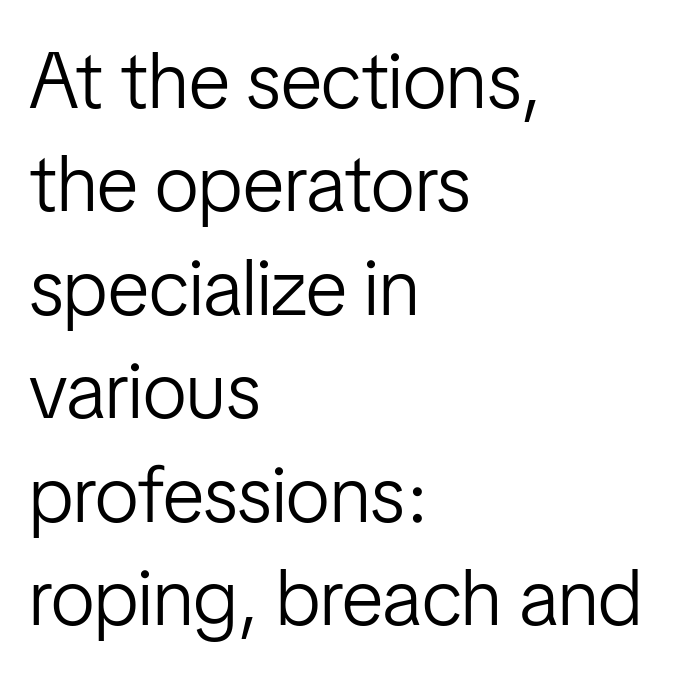
A classic flush-left, rag-right setting is used for this passage. The letterforms sit at book weight or below. The text was rendered using a sans face with plain stroke endings. The type is set solid horizontally, with unmodified tracking. Do the characters align in a grid? No, the font is proportional. A clean baseline with only descenders dipping below it.
